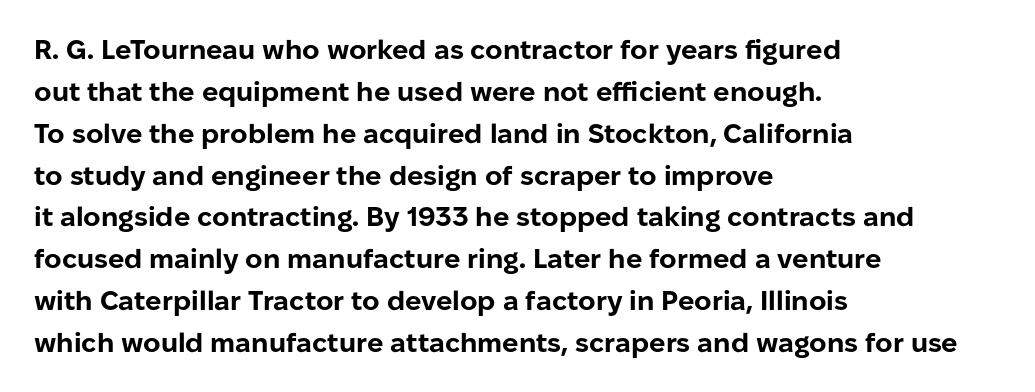
The image shows 27 px bold type, upright; set left-aligned, normal line spacing (1.55x), normal letter spacing, not underlined.
